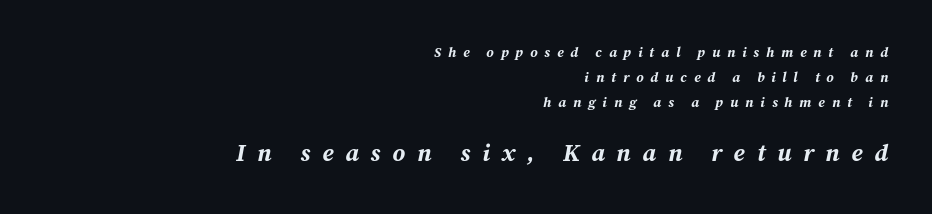
{"italic": "yes", "lean": "right", "slant_degrees": 12, "bold": "yes", "underline": "no", "align": "right", "line_spacing_ratio": 1.78, "letter_spacing": "wide", "letter_spacing_em": 0.49, "larger_block": "second", "size_ratio": 1.71, "glyph_px": 24}
